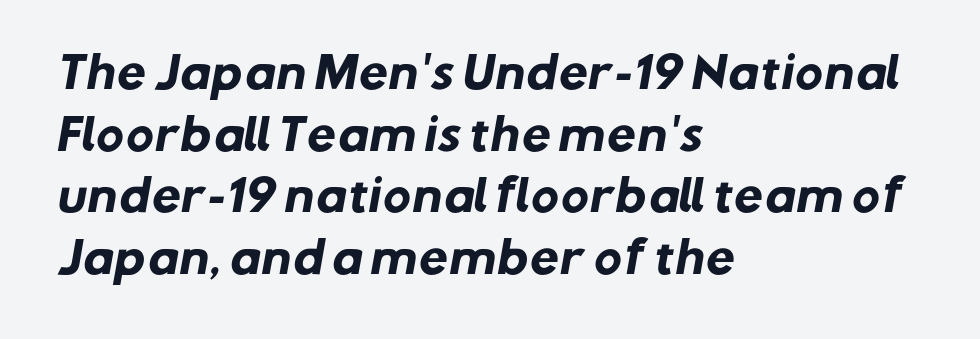
In terms of leading, this rendering sits right in the middle. The text was rendered using a sans face with plain stroke endings. The glyphs are unaccompanied by any horizontal stroke below them. Layout note: lines flush left. These lines are rendered in a variable-pitch font.
